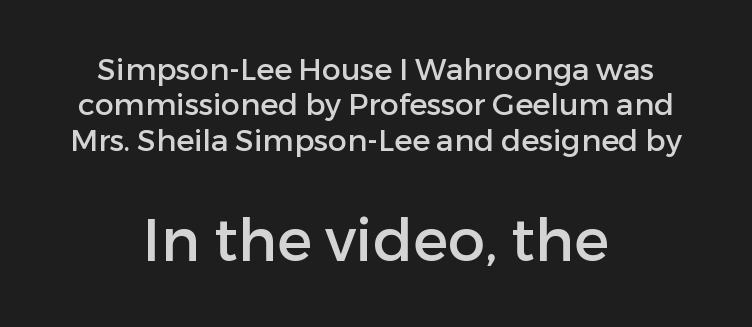
Q: Is the text italic (slanted)? A: No, it is upright.
Q: Is the typeface a serif or a sans-serif typeface? A: Sans-serif.
Q: Is the text underlined? A: No.
Q: How is the paragraph aligned? A: Centered.
Q: Is the spacing between letters normal or unusually wide? A: Normal.
Q: Which block of text is set in a larger size, the first (top) or the second (bottom)? A: The second (bottom) one.
Q: Width (condensed, normal, or wide)? A: Normal.
Q: Stroke contrast? A: Low.
Q: x-height? A: Medium.
Q: Monospaced? A: No.
